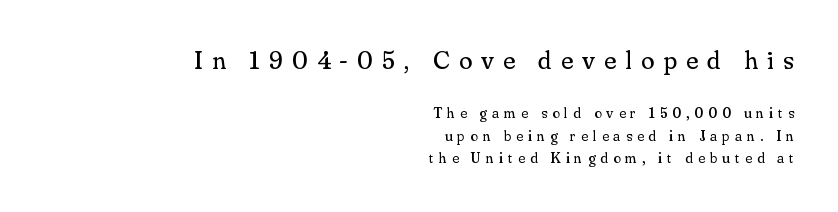
Q: Is the text bold? A: No.
Q: Is the text italic (slanted)? A: No, it is upright.
Q: Is the text underlined? A: No.
Q: How is the paragraph aligned? A: Right-aligned.
Q: Is the spacing between letters normal or unusually wide? A: Unusually wide.
Q: Is the spacing between lines tight, normal or loose? A: Normal.
Q: Which block of text is set in a larger size, the first (top) or the second (bottom)? A: The first (top) one.
